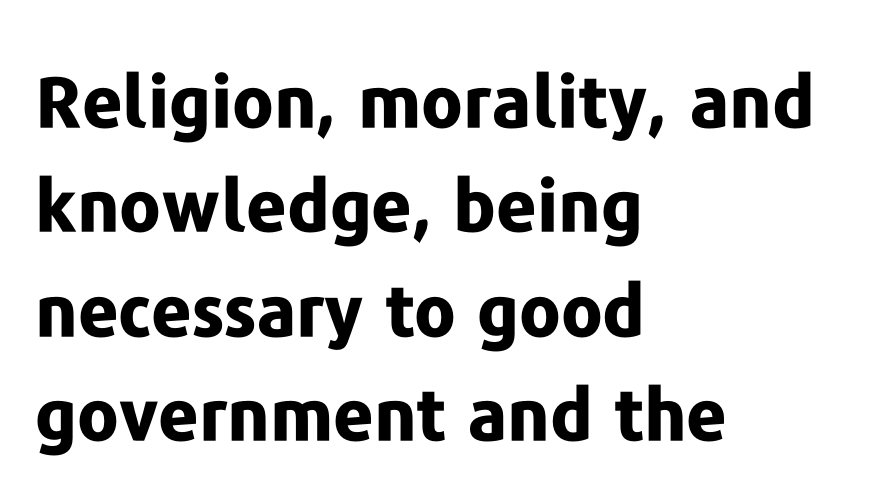
Weight: bold. The type family on display is of the sans-serif kind. In CSS terms this would be text-align: left. Observe the ordinary spacing: letters are neighbours, not strangers.
